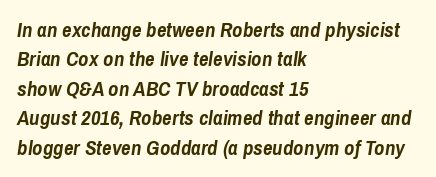
The image shows 21 px bold type, italic (leaning right); set left-aligned, normal line spacing (1.4x), normal letter spacing, not underlined.
